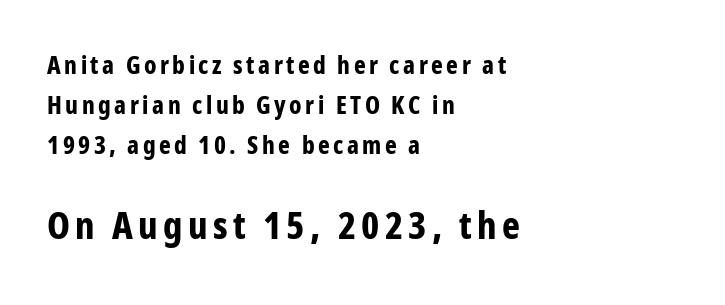
The image shows 38 px bold, condensed sans-serif type, upright; set left-aligned, normal line spacing (1.61x), not underlined; the second (bottom) block is 1.52x larger; low stroke contrast and a medium x-height.
